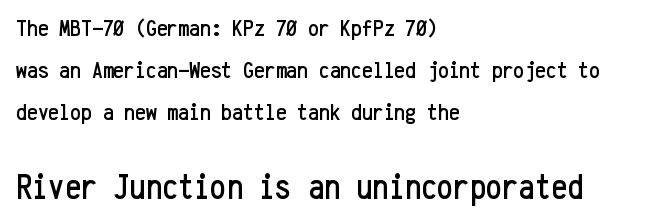
The glyphs are unaccompanied by any horizontal stroke below them. A student would call this left alignment; a typographer would say flush left, rag right. Tall strokes in this sample are plumb rather than angled. Observe the absence of serifs on each vertical stroke in this sample. Which chunk is bigger? The second one — the bottom block dwarfs the top. Default kerning and tracking; the words read as compact shapes.
